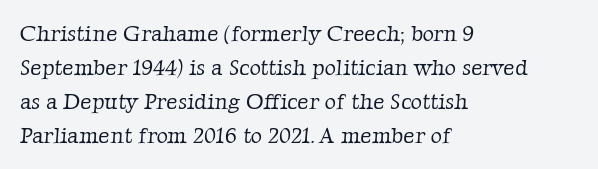
The font sits on the lighter half of the weight spectrum, regular included. Default kerning and tracking; the words read as compact shapes. The vertical gap from one line to the next is medium. Caption: multi-line text, flush left, ragged right. The glyphs are unaccompanied by any horizontal stroke below them.
